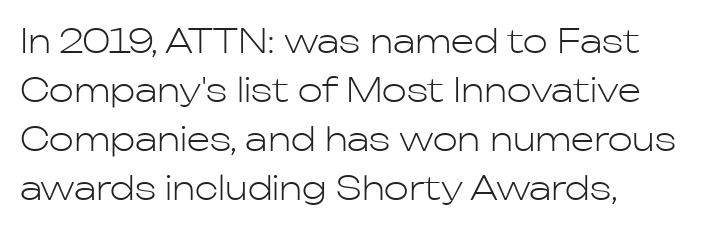
The image shows 33 px light sans-serif type, upright; set left-aligned, normal line spacing (1.48x), normal letter spacing, not underlined; low stroke contrast and a medium x-height.
